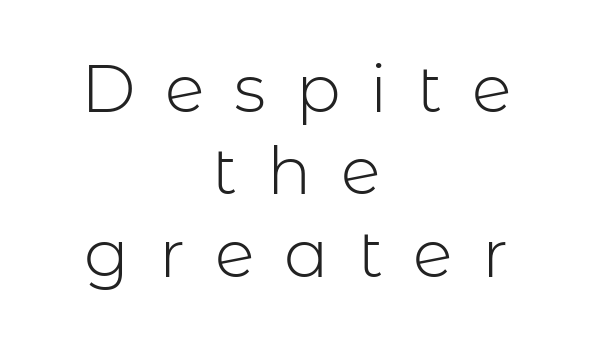
Q: Is the text bold? A: No.
Q: Is the text italic (slanted)? A: No, it is upright.
Q: Is the typeface a serif or a sans-serif typeface? A: Sans-serif.
Q: Is the text underlined? A: No.
Q: How is the paragraph aligned? A: Centered.
Q: Is the spacing between letters normal or unusually wide? A: Unusually wide.
Q: Is the spacing between lines tight, normal or loose? A: Normal.
Q: Width (condensed, normal, or wide)? A: Normal.
Q: Stroke contrast? A: Low.
Q: x-height? A: Medium.
Q: Monospaced? A: No.
